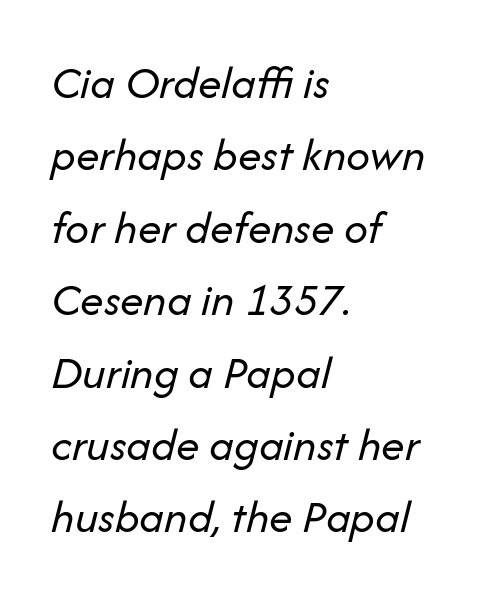
{"italic": "yes", "lean": "right", "slant_degrees": 14, "bold": "no", "weight": "regular", "width": "normal", "stroke_contrast": "low", "x_height": "medium", "monospaced": "no", "underline": "no", "align": "left", "line_spacing": "normal", "line_spacing_ratio": 1.54, "letter_spacing": "normal", "letter_spacing_em": 0.0, "glyph_px": 47}
